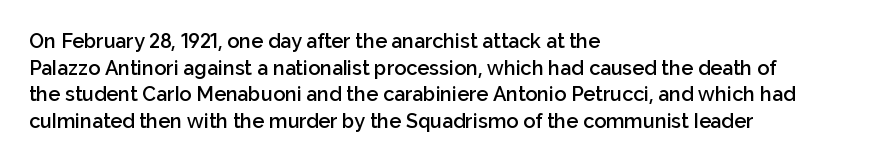
Q: Is the text bold? A: Semi-bold.
Q: Is the text italic (slanted)? A: No, it is upright.
Q: Is the text underlined? A: No.
Q: How is the paragraph aligned? A: Left-aligned.
Q: Is the spacing between letters normal or unusually wide? A: Normal.
Q: Is the spacing between lines tight, normal or loose? A: Normal.
